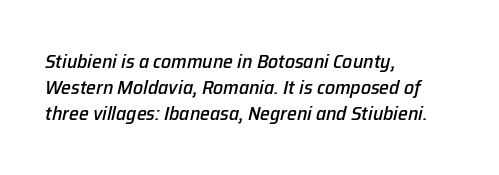
{"italic": "yes", "lean": "right", "slant_degrees": 12, "underline": "no", "align": "left", "line_spacing": "normal", "line_spacing_ratio": 1.31, "letter_spacing": "normal", "letter_spacing_em": 0.0, "glyph_px": 20}
